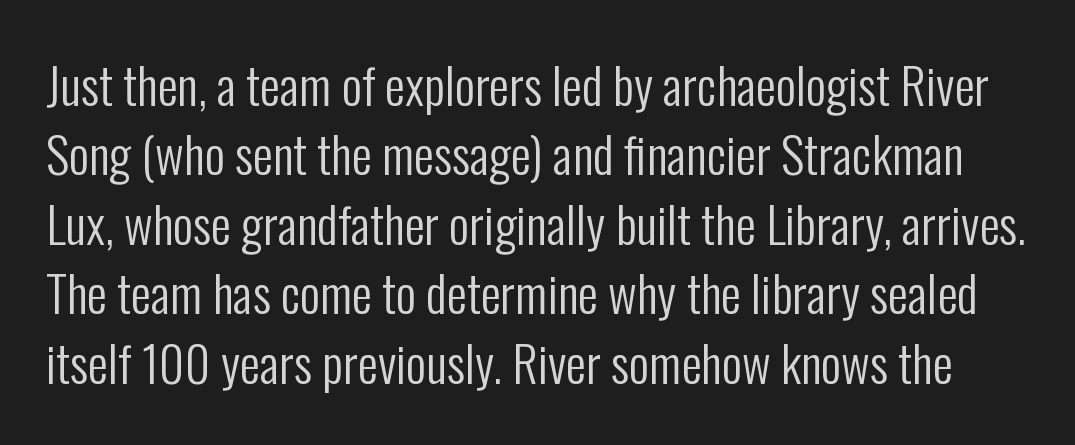
The image shows 50 px regular-weight, condensed sans-serif type, upright; set normal line spacing (1.39x), normal letter spacing, not underlined; low stroke contrast and a medium x-height.
